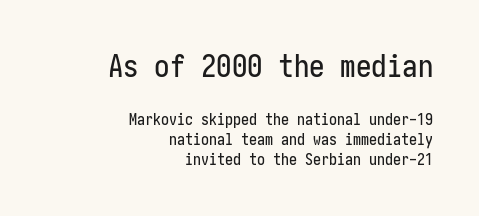
Reading down the block, your eye finds every line finishing at a fixed right position. Italic? Not at all — the glyphs are vertical. Letter spacing: default. Quick note: underline off. This sample uses a sans-serif face.
